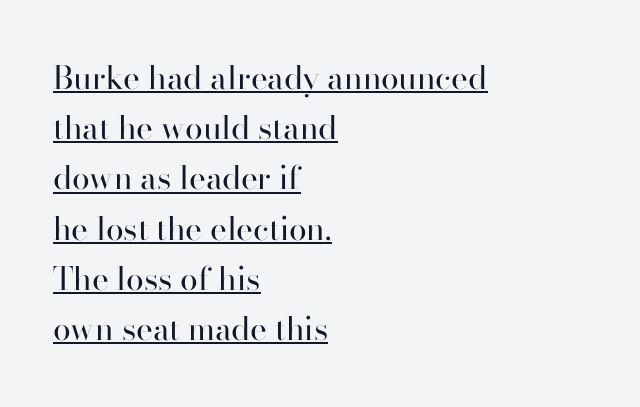
The image shows 32 px regular-weight serif type, upright; set left-aligned, normal line spacing (1.57x), normal letter spacing, underlined; high stroke contrast and a small x-height.
